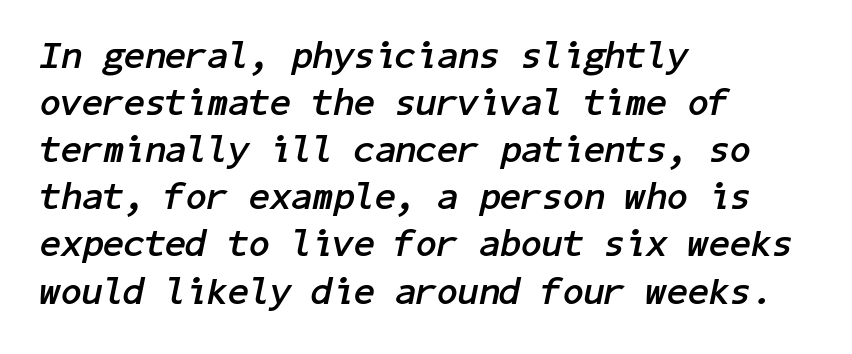
{"italic": "yes", "lean": "right", "slant_degrees": 11, "bold": "yes", "weight": "semibold", "width": "normal", "stroke_contrast": "low", "x_height": "medium", "underline": "no", "align": "left", "line_spacing_ratio": 1.24, "letter_spacing": "normal", "letter_spacing_em": 0.0, "glyph_px": 38}
